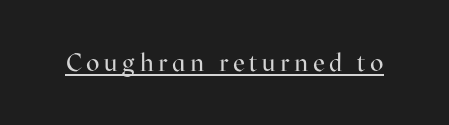
{"italic": "no", "bold": "no", "underline": "yes", "glyph_px": 25}
